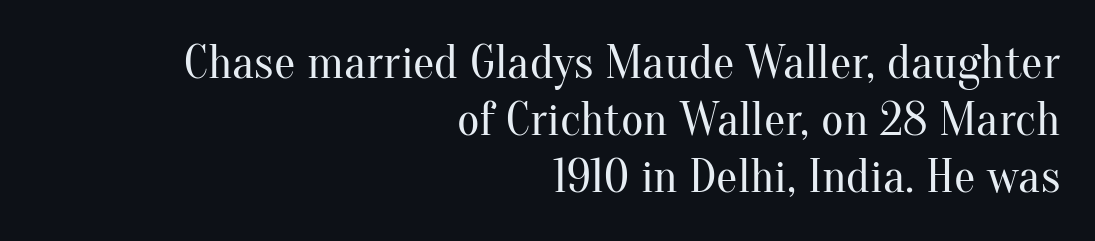
Inter-character spacing is left at the font's built-in metrics. Ordinary non-slanted type is in use. Stroke thickness stays within the range of a standard reading face or lighter. This rendering features lettering with no underline. This sample has the flowing, uneven cadence of proportional lettering. Look at the bottom of the vertical strokes: they flare into serifs here.
